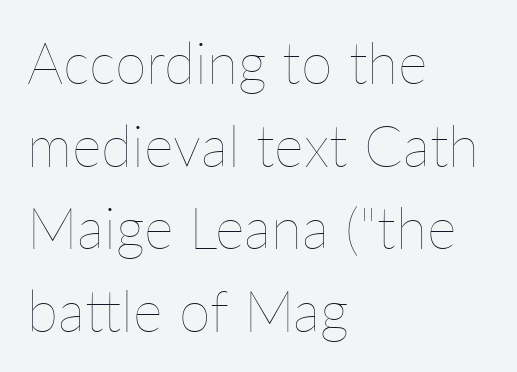
{"italic": "no", "bold": "no", "weight": "thin", "width": "normal", "stroke_contrast": "low", "x_height": "medium", "monospaced": "no", "underline": "no", "align": "left", "line_spacing": "normal", "line_spacing_ratio": 1.45, "letter_spacing": "normal", "letter_spacing_em": 0.0, "glyph_px": 57}
